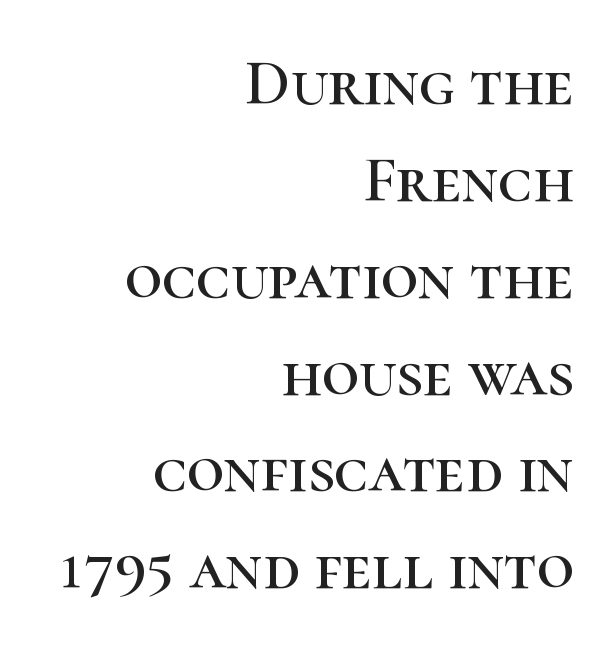
Stroke terminals: seriffed. How would I describe the line gaps? Plain and ordinary. Words float on clear page, feet unadorned. Every character sits straight up, as roman type does. Do the characters align in a grid? No, the font is proportional.
